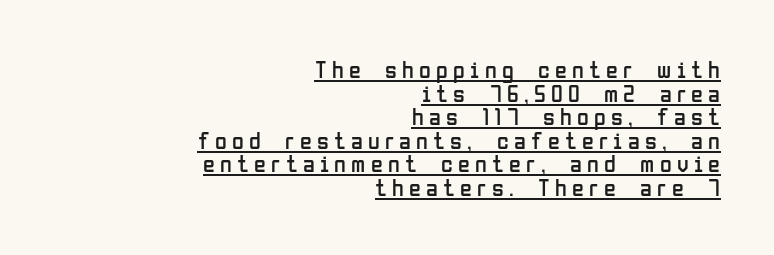
{"italic": "no", "bold": "no", "underline": "yes", "align": "right", "line_spacing": "tight", "line_spacing_ratio": 0.98, "letter_spacing": "wide", "letter_spacing_em": 0.22, "glyph_px": 24}
